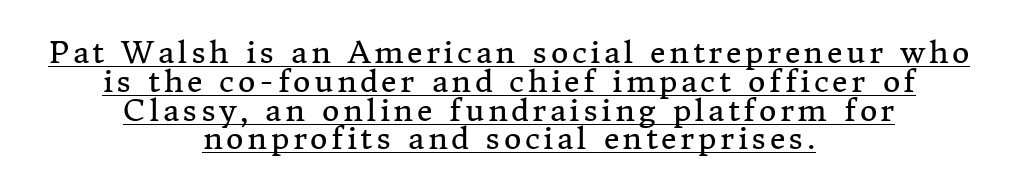
Q: Is the text bold? A: No.
Q: Is the text italic (slanted)? A: No, it is upright.
Q: Is the typeface a serif or a sans-serif typeface? A: Serif.
Q: Is the text underlined? A: Yes.
Q: How is the paragraph aligned? A: Centered.
Q: Is the spacing between lines tight, normal or loose? A: Tight.
Q: Width (condensed, normal, or wide)? A: Normal.
Q: Stroke contrast? A: Medium.
Q: x-height? A: Medium.
Q: Monospaced? A: No.
